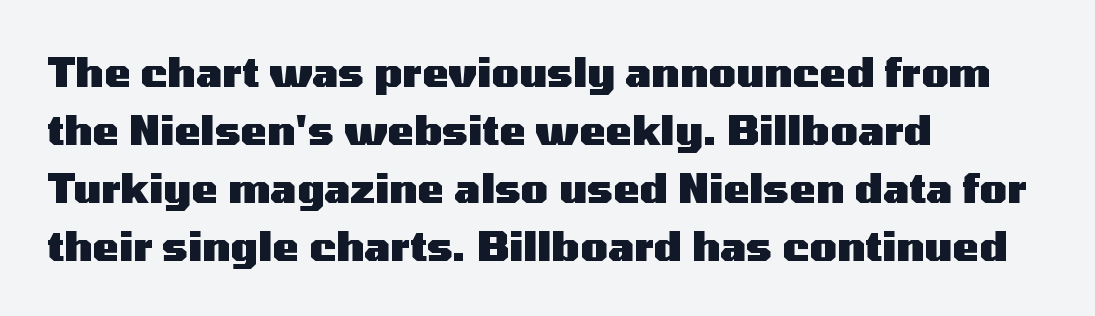
Is the letter spacing exaggerated? No — it looks like the ordinary default. The type sits square on the baseline with zero lean. Does the weight exceed regular? Yes, all the way to bold. Every row of glyphs begins at an identical x-position on the left.
